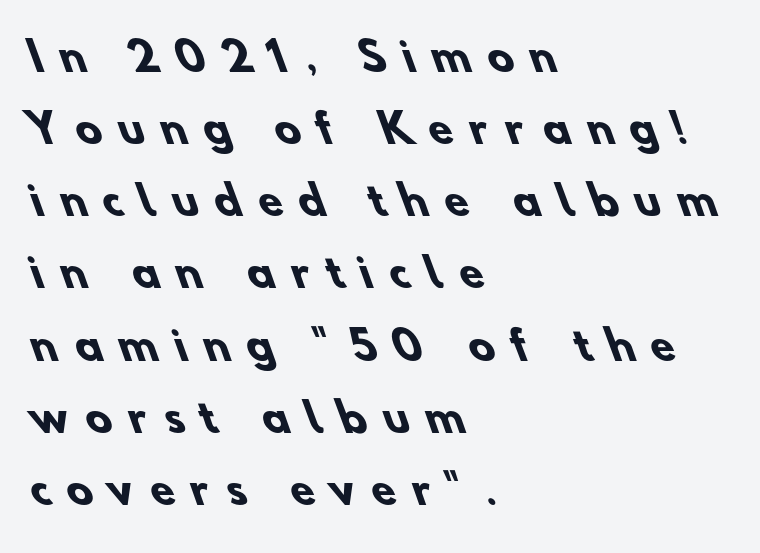
The image shows 39 px heavy sans-serif type; set left-aligned, line spacing 1.85x, unusually wide letter spacing (+0.43 em), not underlined; low stroke contrast and a small x-height.
